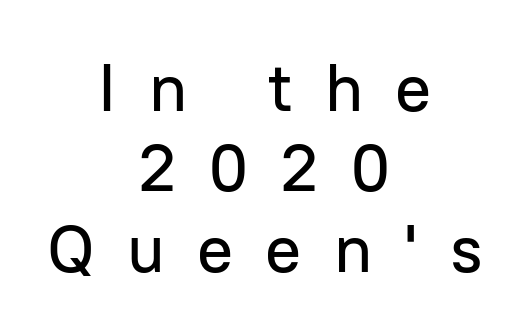
Q: Is the text italic (slanted)? A: No, it is upright.
Q: Is the typeface a serif or a sans-serif typeface? A: Sans-serif.
Q: Is the text underlined? A: No.
Q: How is the paragraph aligned? A: Centered.
Q: Is the spacing between letters normal or unusually wide? A: Unusually wide.
Q: Width (condensed, normal, or wide)? A: Normal.
Q: Stroke contrast? A: Low.
Q: x-height? A: Medium.
Q: Monospaced? A: No.
